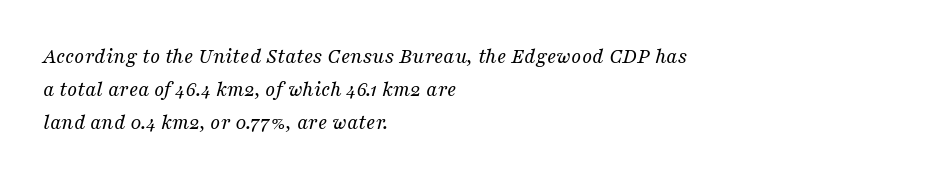
Q: Is the text bold? A: No.
Q: Is the text italic (slanted)? A: Yes, it leans right by about 16 degrees.
Q: Is the text underlined? A: No.
Q: How is the paragraph aligned? A: Left-aligned.
Q: Is the spacing between letters normal or unusually wide? A: Normal.
Q: Is the spacing between lines tight, normal or loose? A: Normal.
